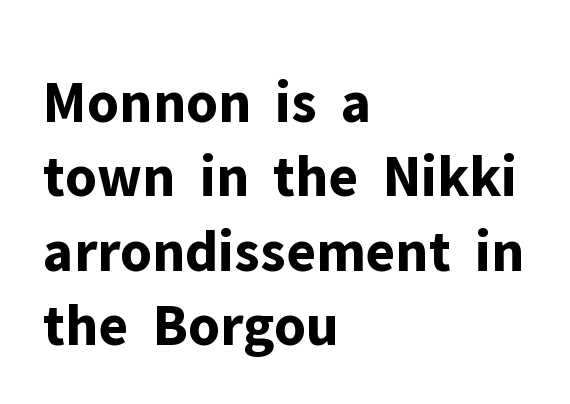
Q: Is the text bold? A: Yes.
Q: Is the text italic (slanted)? A: No, it is upright.
Q: Is the typeface a serif or a sans-serif typeface? A: Sans-serif.
Q: Is the text underlined? A: No.
Q: How is the paragraph aligned? A: Left-aligned.
Q: Is the spacing between letters normal or unusually wide? A: Normal.
Q: Width (condensed, normal, or wide)? A: Normal.
Q: Stroke contrast? A: Low.
Q: x-height? A: Medium.
Q: Monospaced? A: No.
